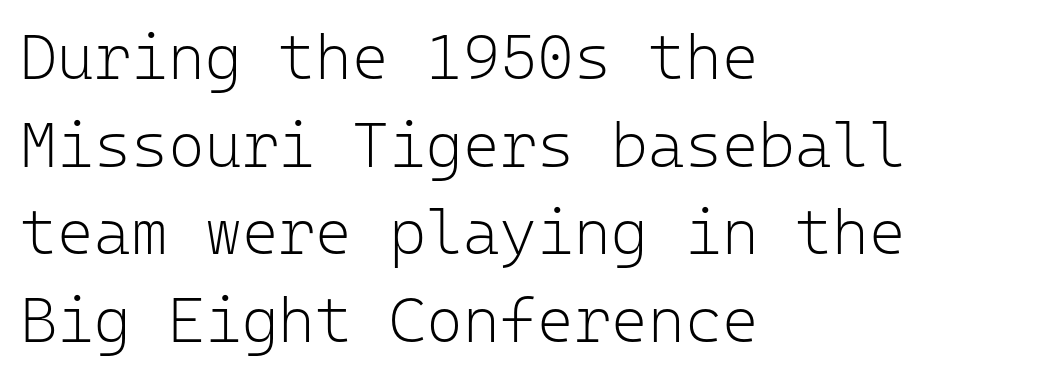
The image shows 63 px light sans-serif type, upright, monospaced; set left-aligned, normal line spacing (1.39x), normal letter spacing, not underlined; low stroke contrast and a medium x-height.
